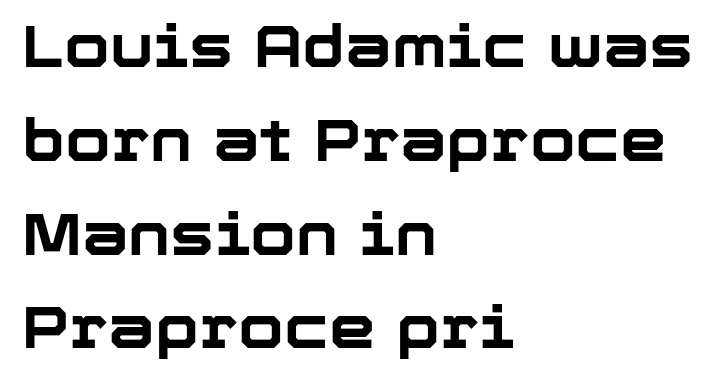
Q: Is the text bold? A: Yes.
Q: Is the text italic (slanted)? A: No, it is upright.
Q: Is the typeface a serif or a sans-serif typeface? A: Sans-serif.
Q: Is the text underlined? A: No.
Q: How is the paragraph aligned? A: Left-aligned.
Q: Is the spacing between letters normal or unusually wide? A: Normal.
Q: Is the spacing between lines tight, normal or loose? A: Normal.
Q: Width (condensed, normal, or wide)? A: Normal.
Q: Stroke contrast? A: Low.
Q: x-height? A: Medium.
Q: Monospaced? A: No.
